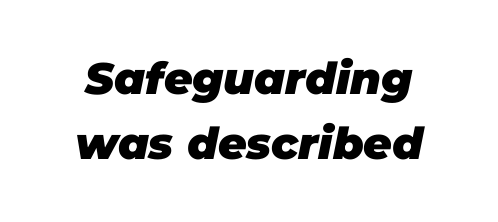
{"italic": "yes", "lean": "right", "slant_degrees": 11, "bold": "yes", "weight": "heavy", "width": "normal", "stroke_contrast": "low", "x_height": "large", "monospaced": "no", "underline": "no", "line_spacing": "normal", "line_spacing_ratio": 1.47, "letter_spacing": "normal", "letter_spacing_em": 0.0, "glyph_px": 44}
